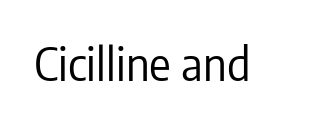
{"serif": "no", "italic": "no", "bold": "no", "weight": "regular", "width": "condensed", "stroke_contrast": "low", "x_height": "medium", "monospaced": "no", "underline": "no", "letter_spacing": "normal", "letter_spacing_em": 0.0, "glyph_px": 45}
